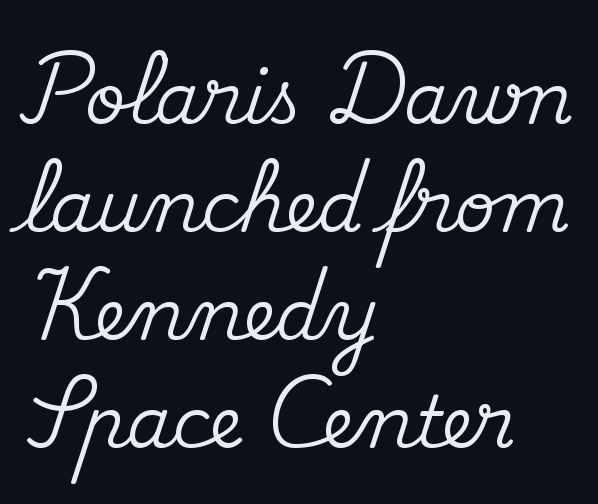
{"serif": "yes", "width": "normal", "stroke_contrast": "medium", "x_height": "small", "monospaced": "no", "underline": "no", "align": "left", "line_spacing": "normal", "line_spacing_ratio": 1.52, "letter_spacing": "normal", "letter_spacing_em": 0.0, "glyph_px": 71}
